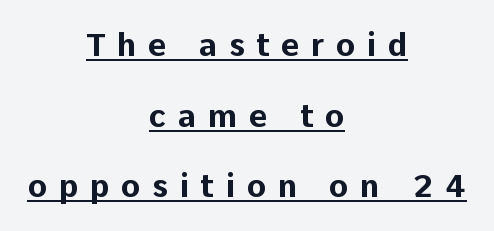
{"serif": "no", "italic": "no", "bold": "yes", "weight": "bold", "width": "normal", "stroke_contrast": "low", "x_height": "medium", "monospaced": "no", "underline": "yes", "align": "center", "line_spacing": "loose", "line_spacing_ratio": 2.21, "letter_spacing": "wide", "letter_spacing_em": 0.36, "glyph_px": 32}
